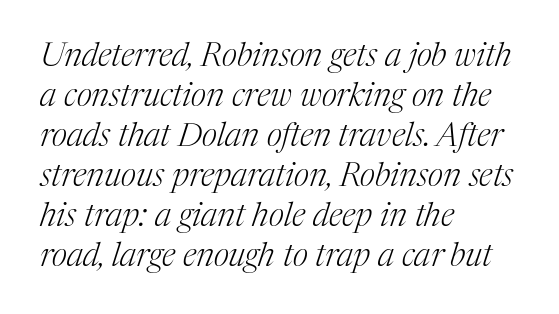
The image shows 33 px light serif type, italic (leaning right); set left-aligned, line spacing 1.21x, normal letter spacing, not underlined; medium stroke contrast and a medium x-height.
